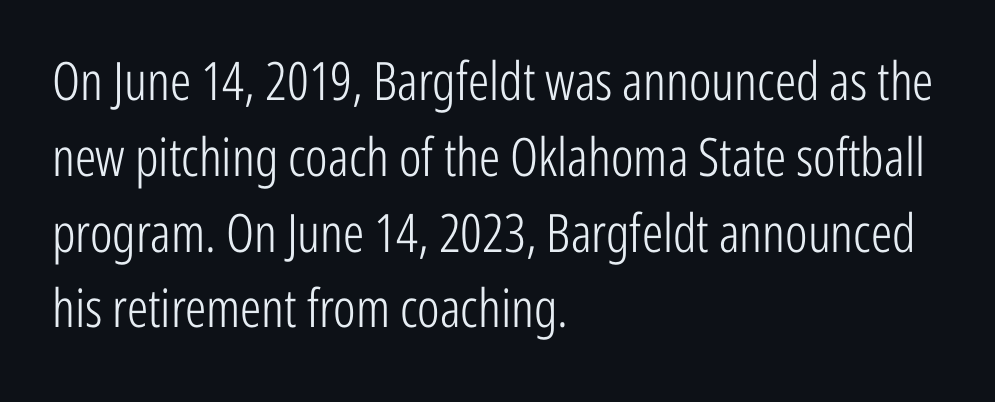
Q: Is the text bold? A: No.
Q: Is the text italic (slanted)? A: No, it is upright.
Q: Is the typeface a serif or a sans-serif typeface? A: Sans-serif.
Q: Is the text underlined? A: No.
Q: How is the paragraph aligned? A: Left-aligned.
Q: Is the spacing between letters normal or unusually wide? A: Normal.
Q: Is the spacing between lines tight, normal or loose? A: Normal.
Q: Width (condensed, normal, or wide)? A: Condensed.
Q: Stroke contrast? A: Low.
Q: x-height? A: Medium.
Q: Monospaced? A: No.
